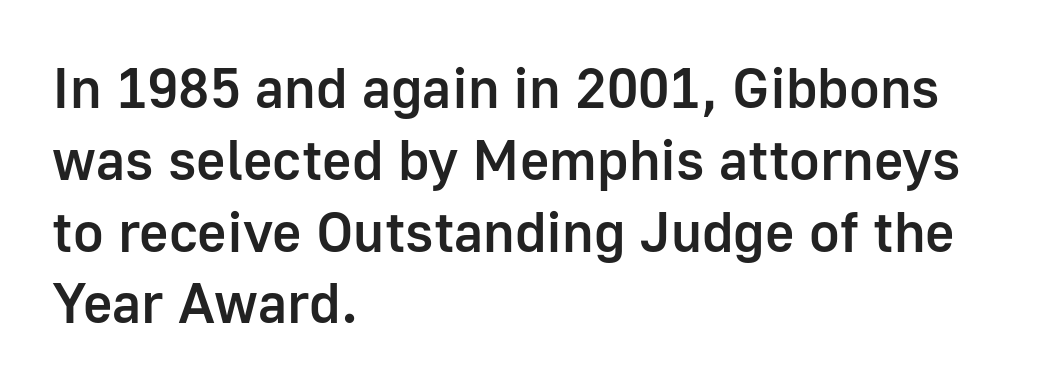
{"serif": "no", "italic": "no", "bold": "semi", "weight": "semibold", "width": "normal", "stroke_contrast": "low", "x_height": "medium", "monospaced": "no", "underline": "no", "align": "left", "line_spacing": "normal", "line_spacing_ratio": 1.26, "letter_spacing": "normal", "letter_spacing_em": 0.0, "glyph_px": 57}
